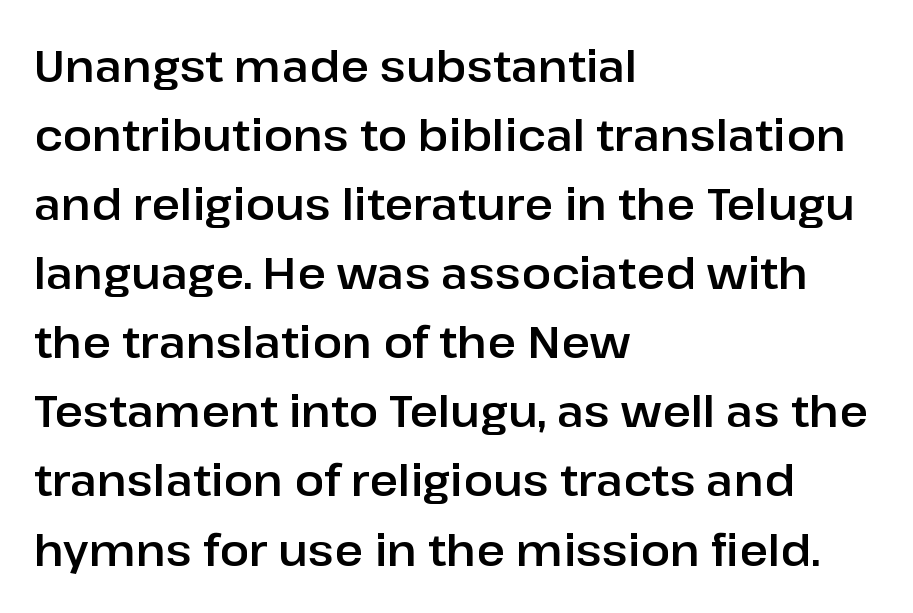
The image shows 44 px sans-serif type, upright; set left-aligned, normal line spacing (1.57x), normal letter spacing, not underlined; low stroke contrast and a medium x-height.
